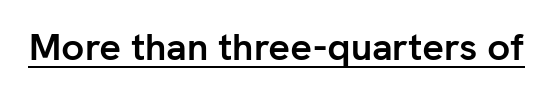
{"serif": "no", "italic": "no", "bold": "yes", "weight": "semibold", "width": "normal", "stroke_contrast": "low", "x_height": "medium", "monospaced": "no", "underline": "yes", "letter_spacing": "normal", "letter_spacing_em": 0.0, "glyph_px": 38}
